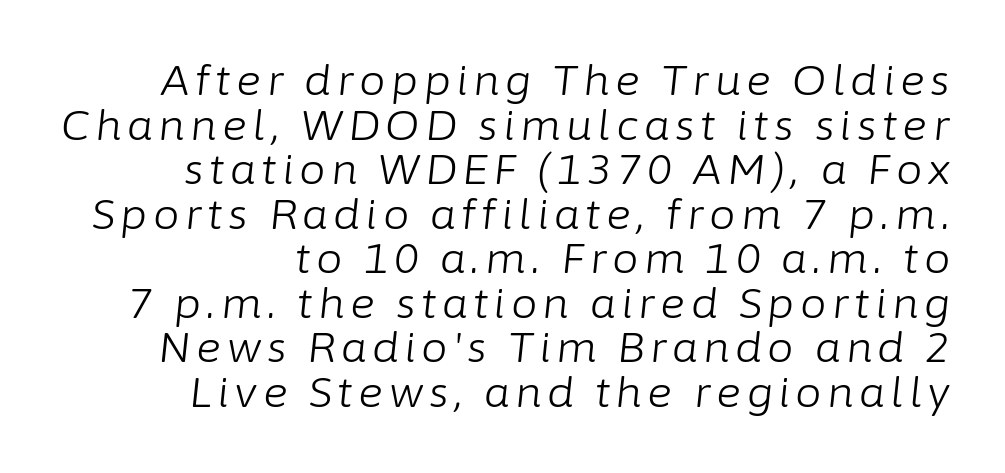
{"italic": "yes", "lean": "right", "slant_degrees": 6, "bold": "no", "weight": "light", "width": "normal", "stroke_contrast": "low", "x_height": "medium", "monospaced": "no", "underline": "no", "line_spacing": "tight", "line_spacing_ratio": 1.06, "glyph_px": 42}
